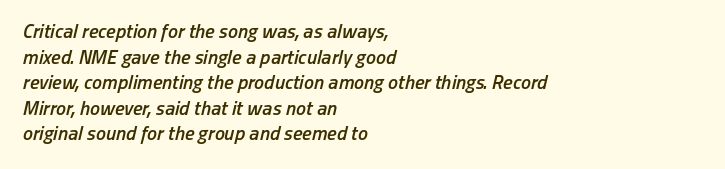
{"italic": "yes", "lean": "right", "slant_degrees": 13, "bold": "semi", "underline": "no", "align": "left", "line_spacing": "normal", "line_spacing_ratio": 1.28, "letter_spacing": "normal", "letter_spacing_em": 0.0, "glyph_px": 20}
